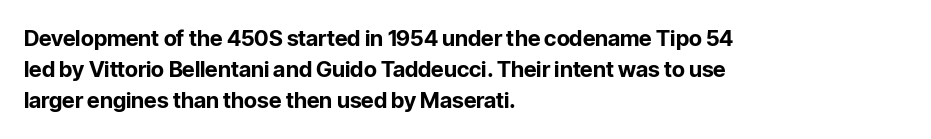
The image shows 22 px bold type, upright; set left-aligned, normal line spacing (1.41x), normal letter spacing, not underlined.
